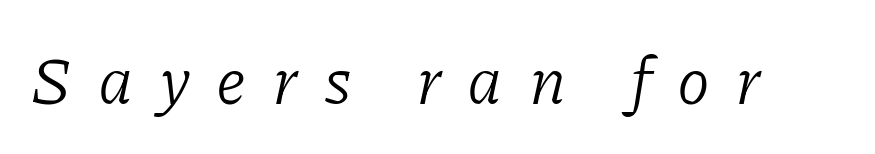
How are the letters spaced? Widely, with obvious added tracking. A quiet, ordinary-to-light weight characterises the typeface. The zone under the glyphs is completely vacant. Little horizontal feet cap the strokes, marking this as serif type. Looking at the ascenders, they clearly lean.
